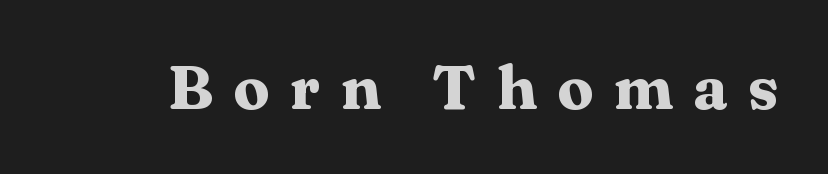
Does extra space separate the letters? Yes, quite a lot of it. Is this a fixed-width face? No — the glyphs have proportional, varying widths. Are there feet on the stems? There are — it's a serif. You'd pick this weight for a headline — it's a proper bold. Honestly, there is no underline to notice here at all. Tall strokes in this sample are plumb rather than angled.
